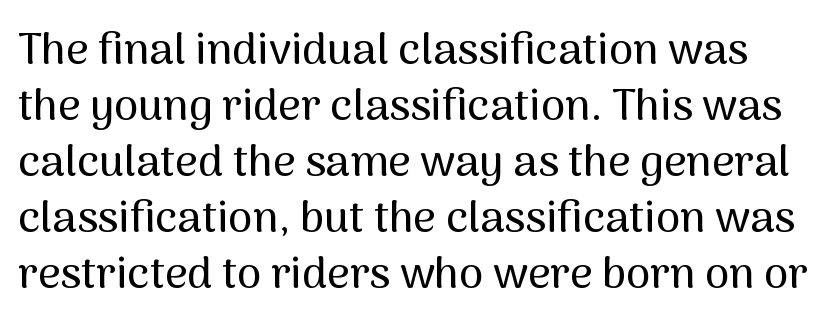
Q: Is the text italic (slanted)? A: No, it is upright.
Q: Is the typeface a serif or a sans-serif typeface? A: Sans-serif.
Q: Is the text underlined? A: No.
Q: Is the spacing between letters normal or unusually wide? A: Normal.
Q: Is the spacing between lines tight, normal or loose? A: Normal.
Q: Width (condensed, normal, or wide)? A: Normal.
Q: Stroke contrast? A: Medium.
Q: x-height? A: Medium.
Q: Monospaced? A: No.
